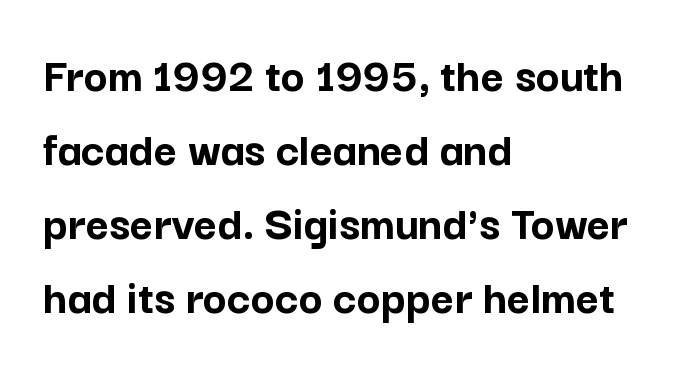
Q: Is the text bold? A: Yes.
Q: Is the text italic (slanted)? A: No, it is upright.
Q: Is the typeface a serif or a sans-serif typeface? A: Sans-serif.
Q: Is the text underlined? A: No.
Q: How is the paragraph aligned? A: Left-aligned.
Q: Is the spacing between letters normal or unusually wide? A: Normal.
Q: Is the spacing between lines tight, normal or loose? A: Normal.
Q: Width (condensed, normal, or wide)? A: Normal.
Q: Stroke contrast? A: Low.
Q: x-height? A: Medium.
Q: Monospaced? A: No.
